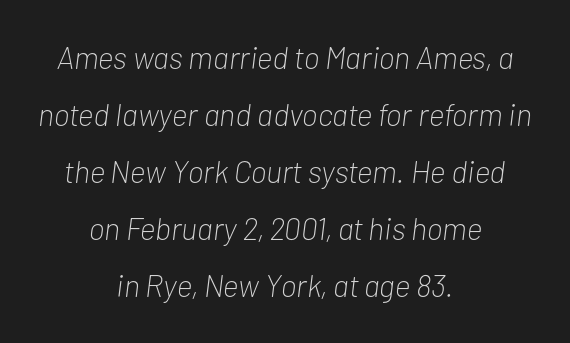
The image shows 31 px light, condensed type, italic (leaning right); set centered, line spacing 1.84x, normal letter spacing, not underlined; low stroke contrast and a medium x-height.
